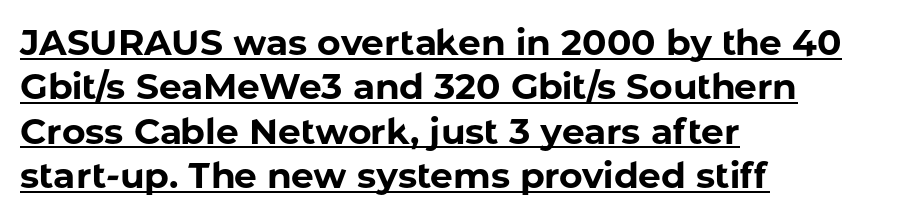
This sample uses plain, unmodified letter spacing. Varying glyph widths throughout — classic text-font behaviour. Grotesque or geometric, the face here clearly has no serifs. The face used here has the dense, thick strokes of a bold. Left-aligned paragraph, ragged on the right. Caption: lettering with a line underneath.
